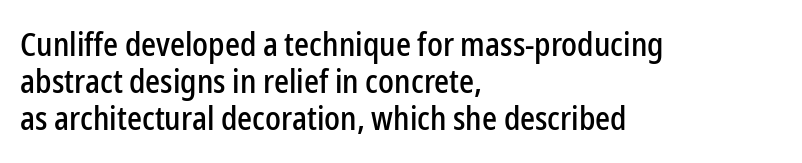
{"serif": "no", "italic": "no", "width": "condensed", "stroke_contrast": "low", "x_height": "medium", "monospaced": "no", "underline": "no", "align": "left", "line_spacing": "tight", "line_spacing_ratio": 1.12, "letter_spacing": "normal", "letter_spacing_em": 0.0, "glyph_px": 33}
